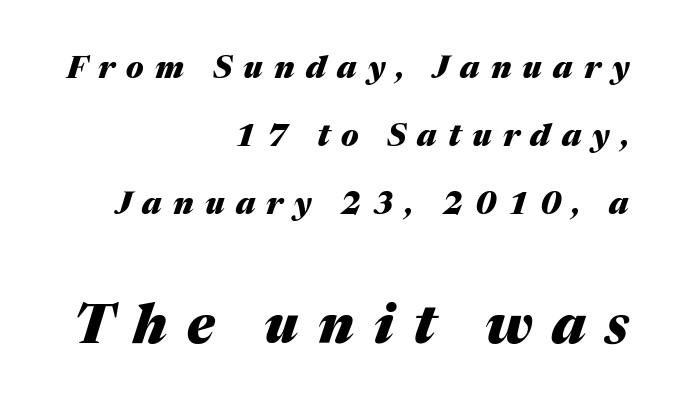
{"italic": "yes", "lean": "right", "slant_degrees": 17, "bold": "yes", "weight": "heavy", "width": "normal", "stroke_contrast": "medium", "x_height": "medium", "monospaced": "no", "underline": "no", "align": "right", "line_spacing": "loose", "line_spacing_ratio": 2.2, "letter_spacing": "wide", "letter_spacing_em": 0.36, "larger_block": "second", "size_ratio": 1.74, "glyph_px": 54}
